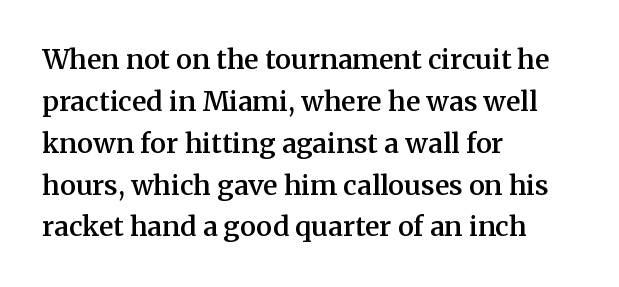
Has an underline been added? It has not. Look at the stroke-to-counter ratio: somewhat heavy, a semibold. Style check: upright. The letterforms sit shoulder to shoulder at normal distance. The paragraph has a hard left edge and a soft right edge.
